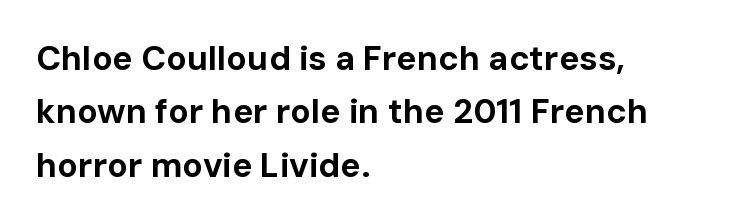
The letters advance in unequal steps, a hallmark of proportional type. Layout note: lines flush left. You can tell from the bare stems that sans-serif type was used. Beneath every word, the page is bare. Heft: maximum for text — a bold.
